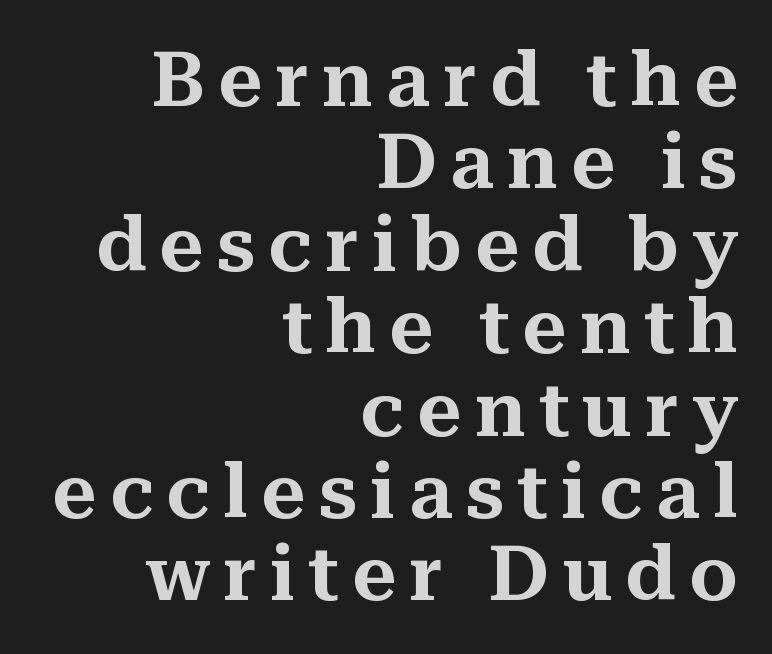
The image shows 77 px serif type, upright; set right-aligned, tight line spacing (1.07x), not underlined; medium stroke contrast and a medium x-height.
